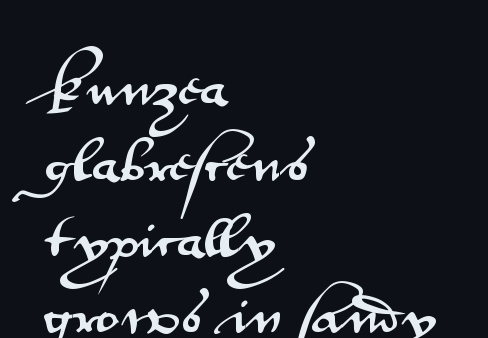
Compared with typical paragraphs, the rows here are spaced about the same. The typeface chosen for these lines omits serifs. The area under the type is left untouched. This sample has the flowing, uneven cadence of proportional lettering.
